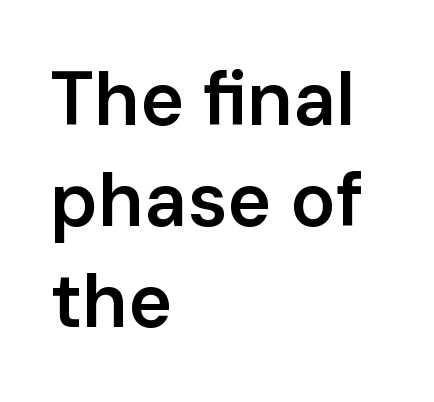
In terms of leading, this rendering sits right in the middle. Nope, no serifs anywhere on these letters. Here the glyphs are tracked normally, forming tight word shapes. The type sits square on the baseline with zero lean. Layout note: lines flush left. Note the varied advance widths — an 'i' is clearly narrower than an 'm'.
